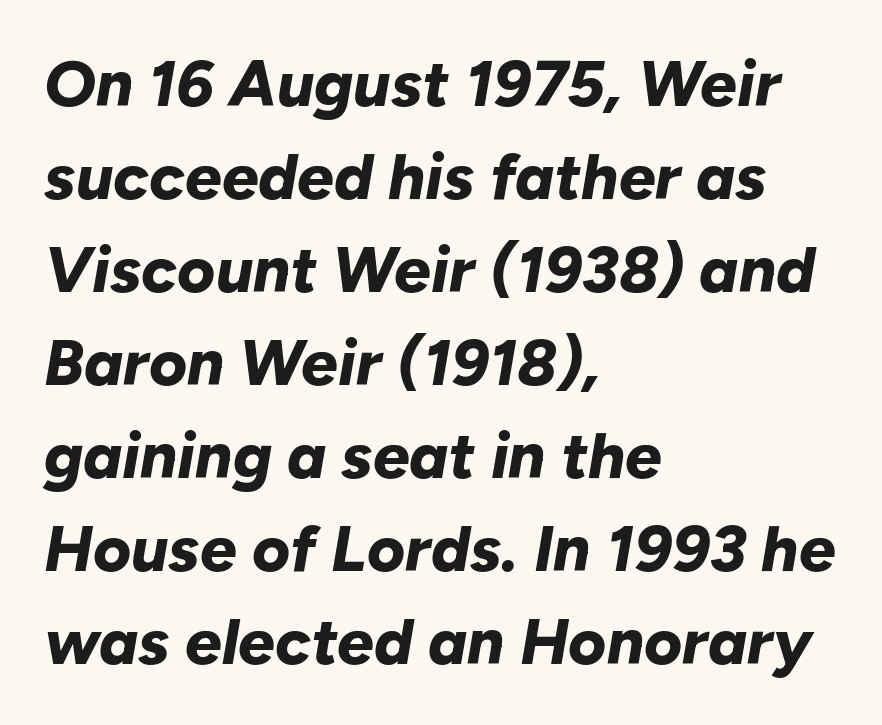
{"italic": "yes", "lean": "right", "slant_degrees": 10, "bold": "yes", "weight": "bold", "width": "normal", "stroke_contrast": "low", "x_height": "medium", "monospaced": "no", "underline": "no", "align": "left", "line_spacing": "normal", "line_spacing_ratio": 1.43, "letter_spacing": "normal", "letter_spacing_em": 0.0, "glyph_px": 65}
